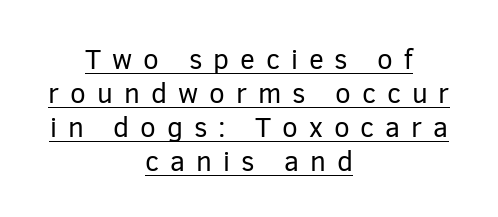
{"serif": "no", "italic": "no", "bold": "no", "weight": "regular", "width": "normal", "stroke_contrast": "low", "x_height": "medium", "monospaced": "no", "underline": "yes", "align": "center", "line_spacing_ratio": 1.21, "letter_spacing": "wide", "letter_spacing_em": 0.39, "glyph_px": 28}
